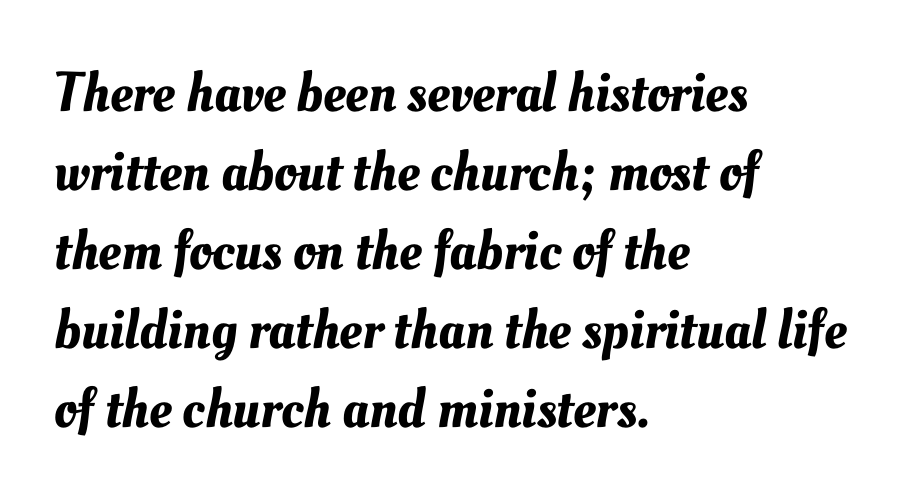
The text block is weighted toward the left margin, trailing off unevenly rightward. The baseline area is clear. What's the leading like? Ordinary, nothing unusual. Note the varied advance widths — an 'i' is clearly narrower than an 'm'.
